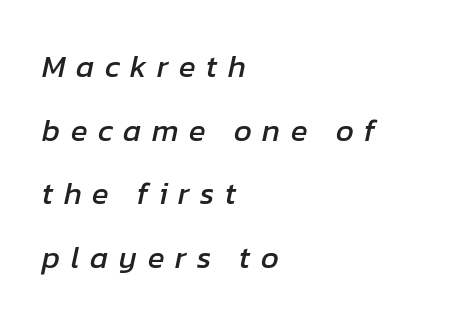
{"italic": "yes", "lean": "right", "slant_degrees": 12, "width": "normal", "stroke_contrast": "low", "x_height": "medium", "monospaced": "no", "underline": "no", "align": "left", "line_spacing": "loose", "line_spacing_ratio": 2.05, "letter_spacing": "wide", "letter_spacing_em": 0.34, "glyph_px": 31}
